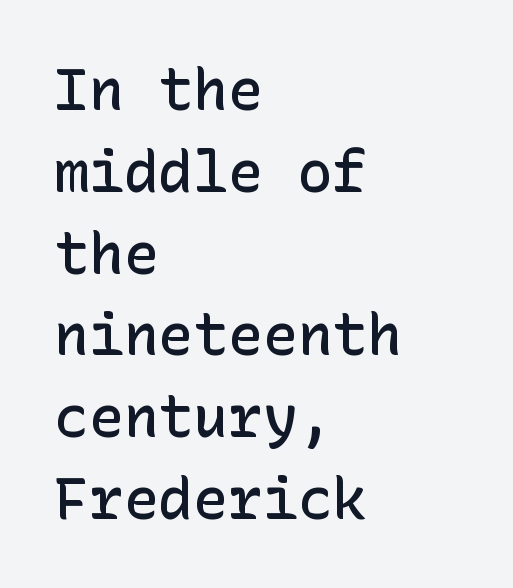
Q: Is the text bold? A: Semi-bold.
Q: Is the text italic (slanted)? A: No, it is upright.
Q: Is the typeface a serif or a sans-serif typeface? A: Sans-serif.
Q: Is the text underlined? A: No.
Q: How is the paragraph aligned? A: Left-aligned.
Q: Is the spacing between letters normal or unusually wide? A: Normal.
Q: Is the spacing between lines tight, normal or loose? A: Normal.
Q: Width (condensed, normal, or wide)? A: Normal.
Q: Stroke contrast? A: Low.
Q: x-height? A: Medium.
